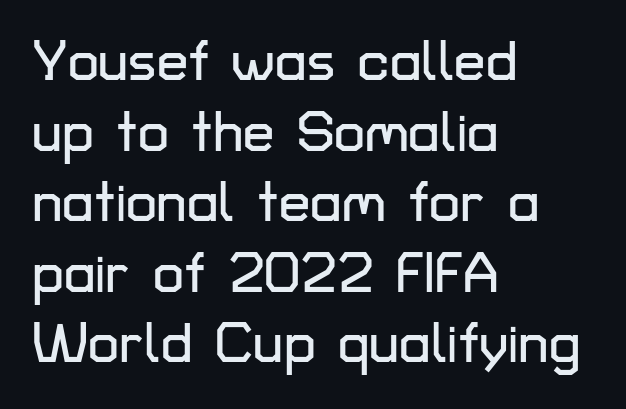
These lines are set flush left with a ragged right edge. Spacing verdict: proportional, widths tailored to each character. Evenly set lines give the paragraph a standard silhouette. Ascenders rise straight up at ninety degrees. The designer went with a sans here, leaving each stem footless. Standard letterfit; no display-style spreading of the glyphs.
